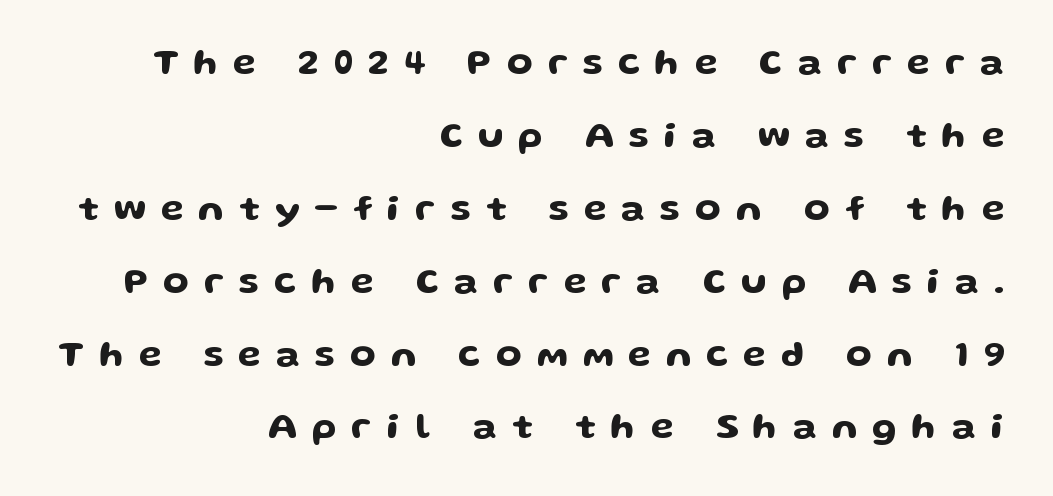
The passage shown is typed in a proportional face where columns would drift. Posture: vertical. The setting favours the right margin, as signatures and pull-quotes sometimes do. Does extra space separate the letters? Yes, quite a lot of it. The space between consecutive lines is lavish.
